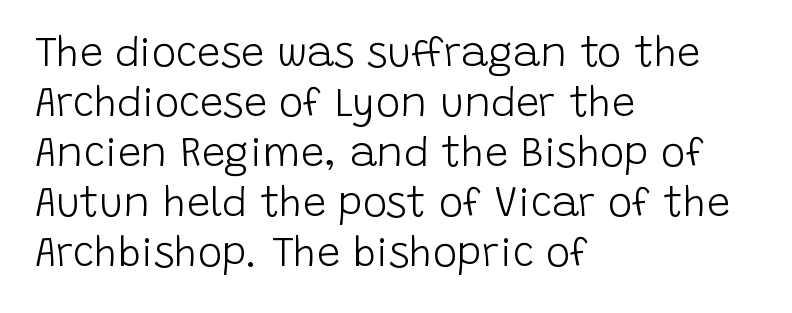
{"serif": "no", "italic": "no", "bold": "no", "weight": "light", "width": "normal", "stroke_contrast": "low", "x_height": "large", "monospaced": "no", "underline": "no", "align": "left", "line_spacing_ratio": 1.22, "letter_spacing": "normal", "letter_spacing_em": 0.0, "glyph_px": 41}
